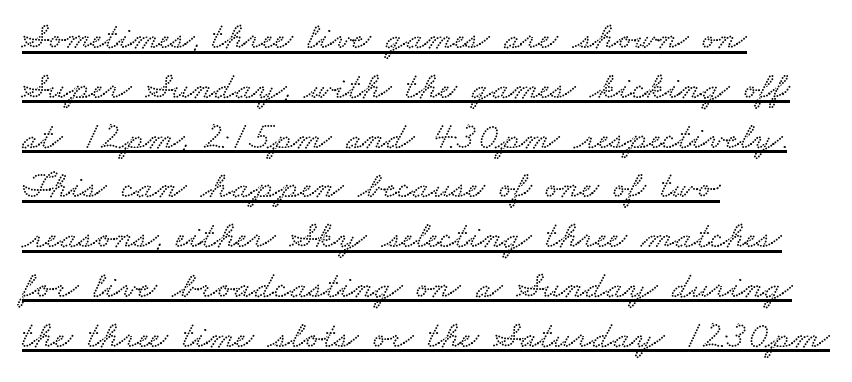
{"width": "wide", "stroke_contrast": "low", "x_height": "small", "monospaced": "no", "underline": "yes", "align": "left", "line_spacing": "normal", "line_spacing_ratio": 1.31, "letter_spacing": "normal", "letter_spacing_em": 0.0, "glyph_px": 38}
